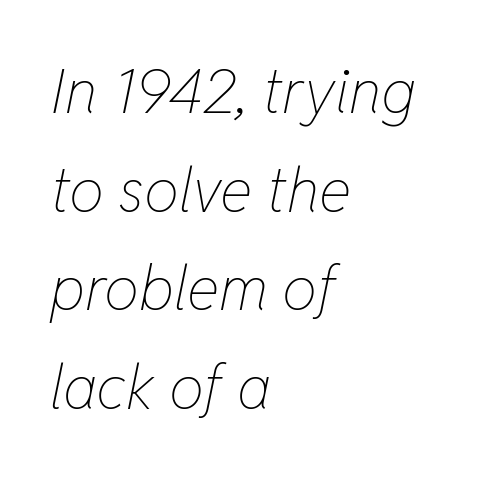
{"italic": "yes", "lean": "right", "slant_degrees": 11, "bold": "no", "weight": "thin", "width": "condensed", "stroke_contrast": "low", "x_height": "medium", "monospaced": "no", "underline": "no", "align": "left", "line_spacing": "normal", "line_spacing_ratio": 1.59, "letter_spacing": "normal", "letter_spacing_em": 0.0, "glyph_px": 62}
